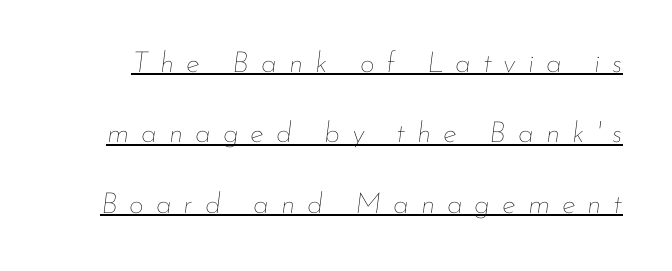
{"italic": "yes", "lean": "right", "slant_degrees": 7, "bold": "no", "weight": "thin", "width": "normal", "stroke_contrast": "low", "x_height": "small", "monospaced": "no", "underline": "yes", "line_spacing": "loose", "line_spacing_ratio": 2.43, "letter_spacing": "wide", "letter_spacing_em": 0.41, "glyph_px": 29}
